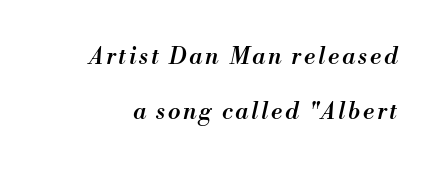
{"italic": "yes", "lean": "right", "slant_degrees": 13, "bold": "semi", "underline": "no", "line_spacing": "loose", "line_spacing_ratio": 2.37, "glyph_px": 23}
